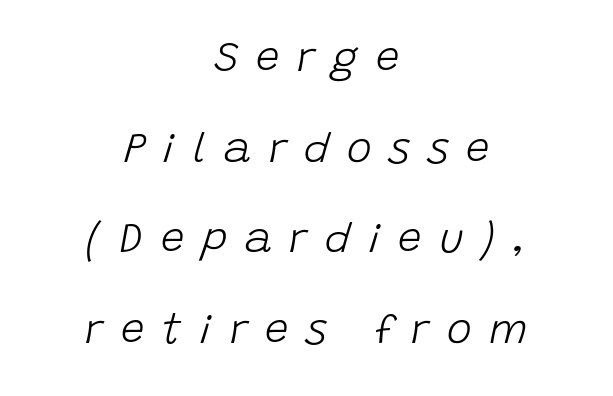
Q: Is the text bold? A: No.
Q: Is the text italic (slanted)? A: Yes, it leans right by about 15 degrees.
Q: Is the text underlined? A: No.
Q: How is the paragraph aligned? A: Centered.
Q: Is the spacing between letters normal or unusually wide? A: Unusually wide.
Q: Is the spacing between lines tight, normal or loose? A: Loose.
Q: Width (condensed, normal, or wide)? A: Normal.
Q: Stroke contrast? A: Low.
Q: x-height? A: Large.
Q: Monospaced? A: No.
